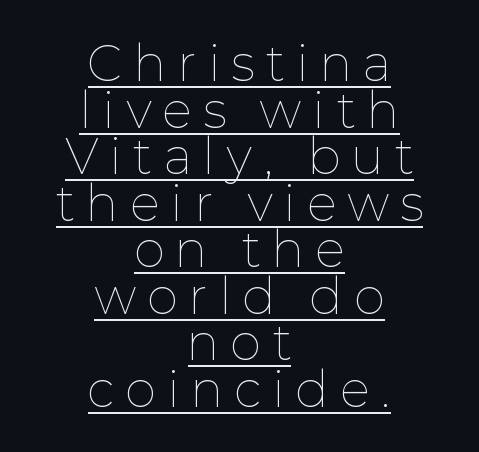
Q: Is the text bold? A: No.
Q: Is the text italic (slanted)? A: No, it is upright.
Q: Is the text underlined? A: Yes.
Q: How is the paragraph aligned? A: Centered.
Q: Is the spacing between letters normal or unusually wide? A: Unusually wide.
Q: Is the spacing between lines tight, normal or loose? A: Tight.
Q: Width (condensed, normal, or wide)? A: Normal.
Q: Stroke contrast? A: Low.
Q: x-height? A: Medium.
Q: Monospaced? A: No.
